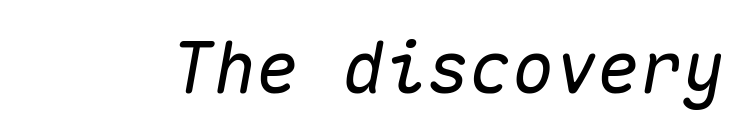
The image shows 71 px text type, italic (leaning right), monospaced; set normal letter spacing, not underlined; medium stroke contrast and a medium x-height.
